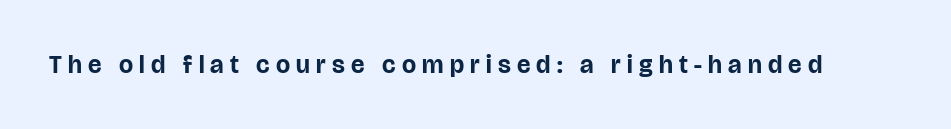
The image shows 25 px bold type, upright; set unusually wide letter spacing (+0.25 em), not underlined.
